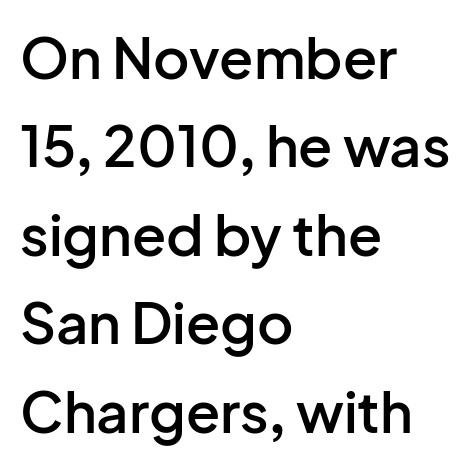
The image shows 56 px semibold sans-serif type, upright; set left-aligned, normal line spacing (1.58x), normal letter spacing, not underlined; low stroke contrast and a medium x-height.
